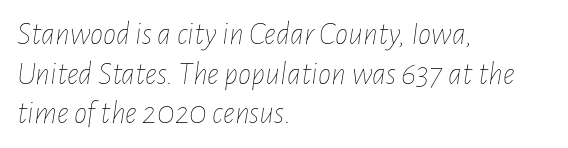
The image shows 33 px thin, condensed type, italic (leaning right); set left-aligned, line spacing 1.2x, normal letter spacing, not underlined; low stroke contrast and a medium x-height.
